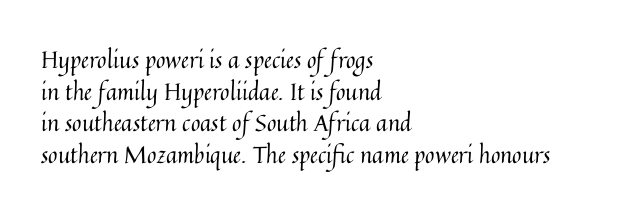
{"bold": "no", "underline": "no", "align": "left", "line_spacing": "normal", "line_spacing_ratio": 1.38, "letter_spacing": "normal", "letter_spacing_em": 0.0, "glyph_px": 23}
